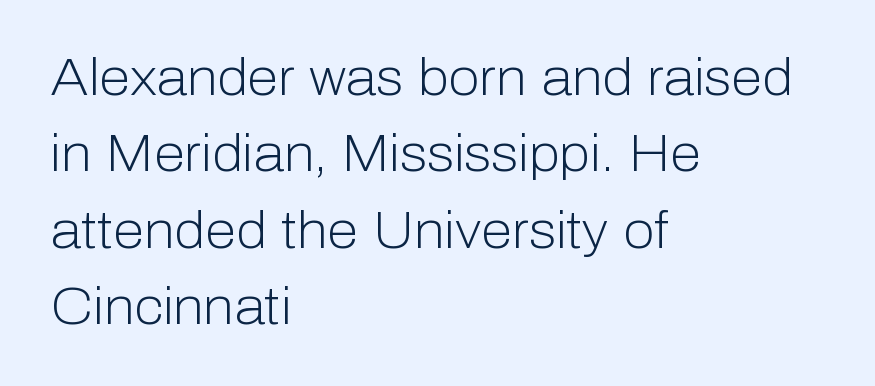
The strokes carry an ordinary text weight at most. A roman cut, with each character standing at attention. Rule under the text: the space is simply empty. Each letter keeps its own natural width here, so spacing adapts to shape.
